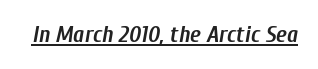
Nobody touched the tracking dial on this one. Honestly, the underline is the first thing you notice here. Posture: slanted. Thick stems and heavy bowls — unmistakably bold.
